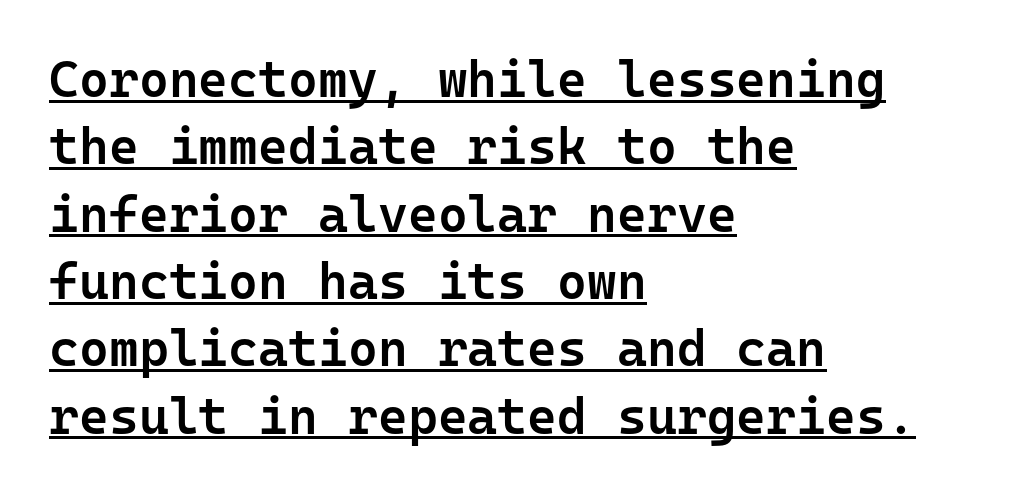
{"serif": "no", "italic": "no", "bold": "semi", "weight": "semibold", "width": "normal", "stroke_contrast": "low", "x_height": "medium", "monospaced": "yes", "underline": "yes", "align": "left", "line_spacing": "normal", "line_spacing_ratio": 1.32, "letter_spacing": "normal", "letter_spacing_em": 0.0, "glyph_px": 51}
